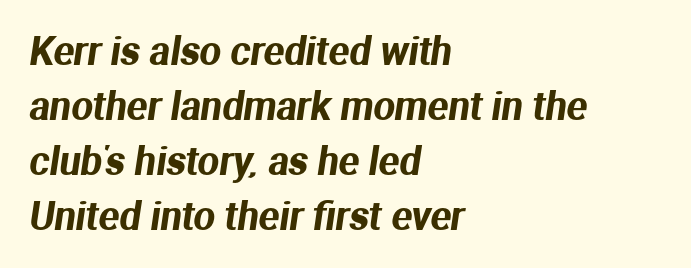
{"serif": "no", "width": "normal", "stroke_contrast": "medium", "x_height": "medium", "monospaced": "no", "underline": "no", "align": "left", "line_spacing": "normal", "line_spacing_ratio": 1.45, "letter_spacing": "normal", "letter_spacing_em": 0.0, "glyph_px": 38}
